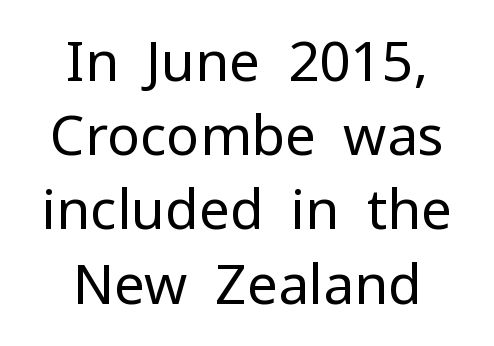
{"serif": "no", "italic": "no", "bold": "no", "weight": "regular", "width": "normal", "stroke_contrast": "low", "x_height": "medium", "monospaced": "no", "underline": "no", "align": "center", "line_spacing": "normal", "line_spacing_ratio": 1.35, "letter_spacing": "normal", "letter_spacing_em": 0.0, "glyph_px": 55}
